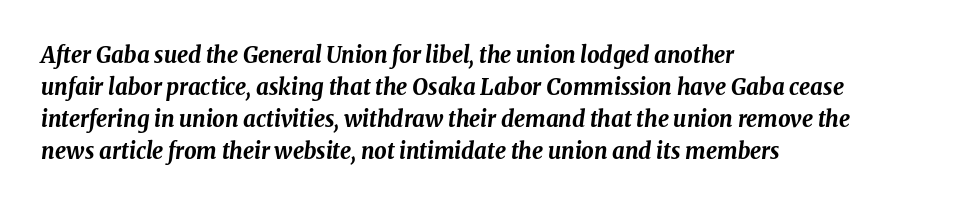
Q: Is the text bold? A: Yes.
Q: Is the text italic (slanted)? A: Yes, it leans right by about 8 degrees.
Q: Is the text underlined? A: No.
Q: How is the paragraph aligned? A: Left-aligned.
Q: Is the spacing between letters normal or unusually wide? A: Normal.
Q: Is the spacing between lines tight, normal or loose? A: Normal.
